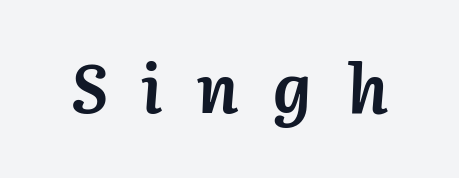
Q: Is the text bold? A: Yes.
Q: Is the text italic (slanted)? A: Yes, it leans right by about 3 degrees.
Q: Is the text underlined? A: No.
Q: Is the spacing between letters normal or unusually wide? A: Unusually wide.
Q: Width (condensed, normal, or wide)? A: Normal.
Q: Stroke contrast? A: Medium.
Q: x-height? A: Medium.
Q: Monospaced? A: No.
